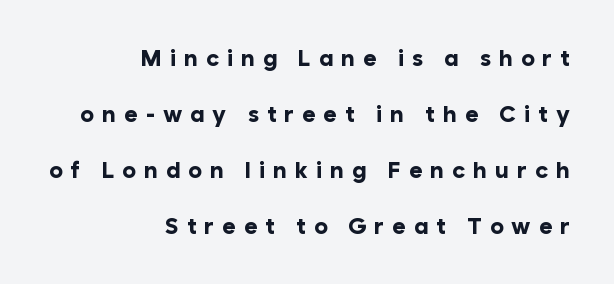
Q: Is the text bold? A: Yes.
Q: Is the text italic (slanted)? A: No, it is upright.
Q: Is the text underlined? A: No.
Q: How is the paragraph aligned? A: Right-aligned.
Q: Is the spacing between letters normal or unusually wide? A: Unusually wide.
Q: Is the spacing between lines tight, normal or loose? A: Loose.
